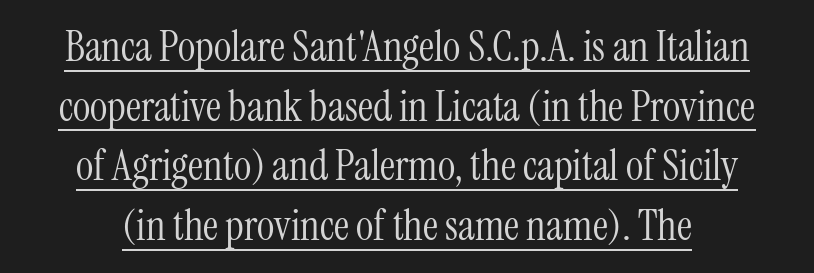
The leading is moderate, giving the passage an even texture. Compared with undecorated copy, this sample adds a rule below the words. It's the straight-up-and-down kind of type. No heavy texture on the line: the type isn't bold. The face used here is rendered with its standard letterfit.
